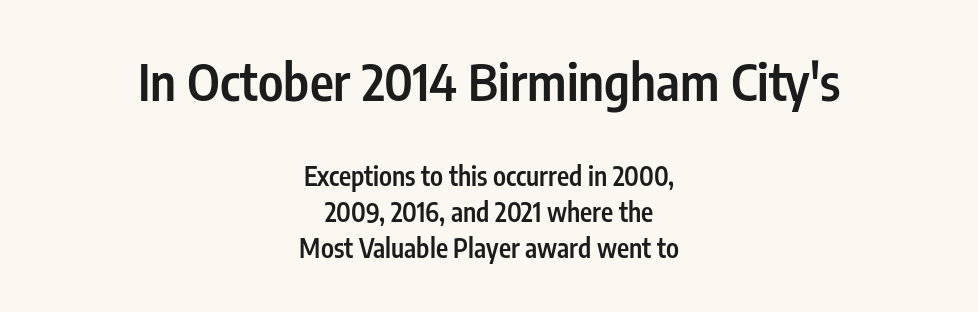
{"serif": "no", "italic": "no", "bold": "semi", "weight": "semibold", "width": "condensed", "stroke_contrast": "low", "x_height": "medium", "monospaced": "no", "underline": "no", "align": "center", "line_spacing": "normal", "line_spacing_ratio": 1.38, "letter_spacing": "normal", "letter_spacing_em": 0.0, "larger_block": "first", "size_ratio": 1.96, "glyph_px": 51}
